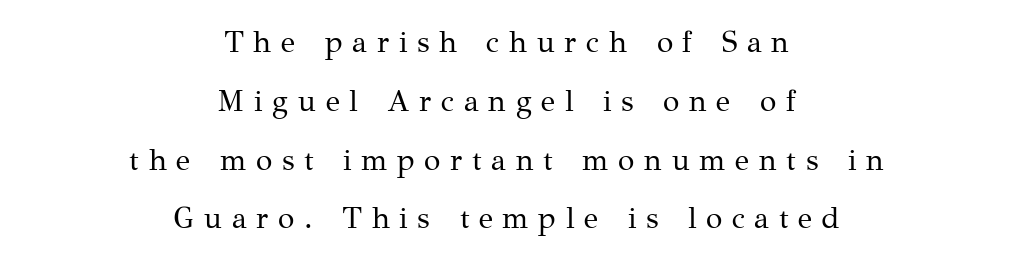
Neither beginnings nor endings align; midpoints do. Look at the bottom of the vertical strokes: they flare into serifs here. Descenders hang freely into open space. Spacing verdict: proportional, widths tailored to each character. Reading down the column, the eye jumps a long way to each next line. Caption: face not bold, strokes unweighted.
